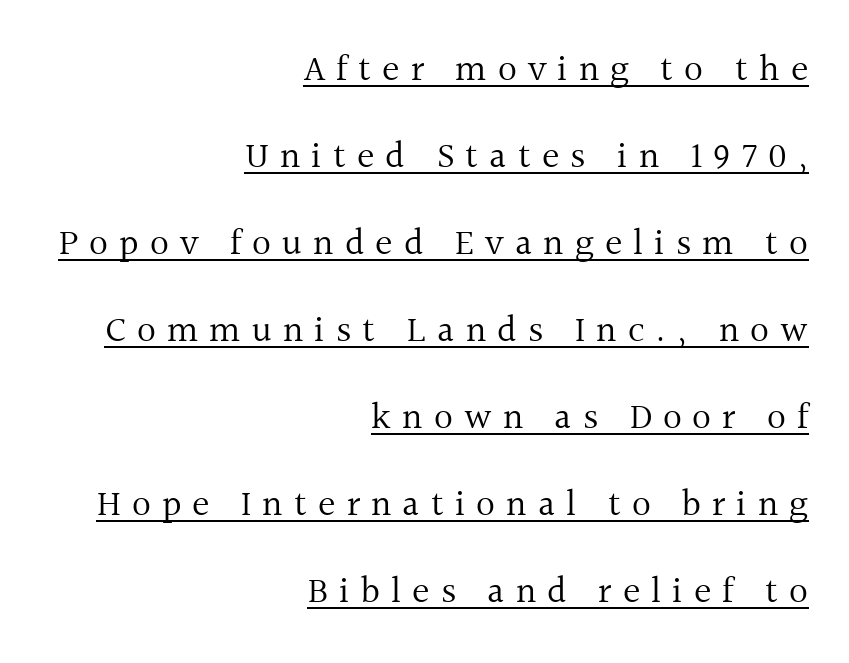
Q: Is the text bold? A: No.
Q: Is the text italic (slanted)? A: No, it is upright.
Q: Is the typeface a serif or a sans-serif typeface? A: Serif.
Q: Is the text underlined? A: Yes.
Q: How is the paragraph aligned? A: Right-aligned.
Q: Is the spacing between letters normal or unusually wide? A: Unusually wide.
Q: Is the spacing between lines tight, normal or loose? A: Loose.
Q: Width (condensed, normal, or wide)? A: Normal.
Q: x-height? A: Medium.
Q: Monospaced? A: No.
